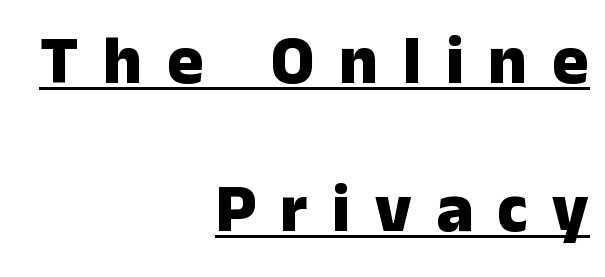
This rendering widens character spacing well past its baseline value. It's the straight-up-and-down kind of type. The setting favours the right margin, as signatures and pull-quotes sometimes do. The passage shown stacks its lines with a broad gap. The rendering uses the underline text-decoration. Weight: bold.
